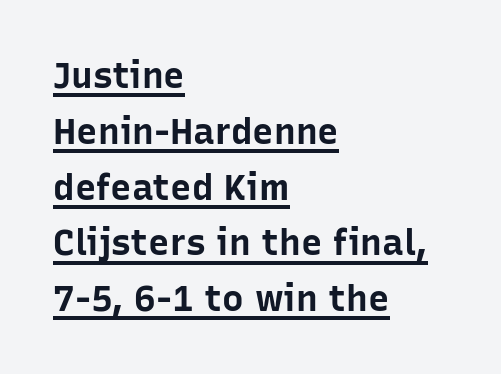
Note the varied advance widths — an 'i' is clearly narrower than an 'm'. Underlining? Definitely there. Students, observe: this is what conventionally led text looks like. Each word holds together tightly as a unit, with standard inter-letter gaps. The typesetter chose a ragged-right arrangement here.
